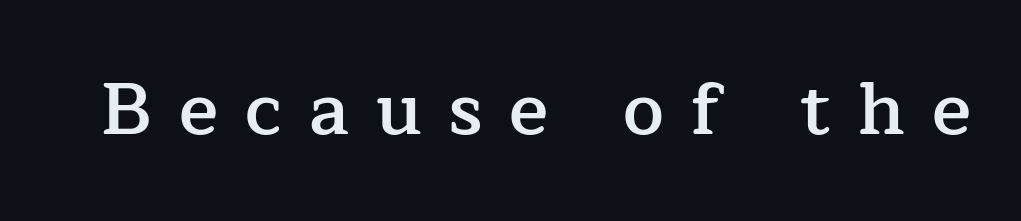
{"serif": "yes", "italic": "no", "bold": "semi", "weight": "semibold", "width": "normal", "stroke_contrast": "low", "x_height": "medium", "monospaced": "no", "underline": "no", "letter_spacing": "wide", "letter_spacing_em": 0.37, "glyph_px": 73}
